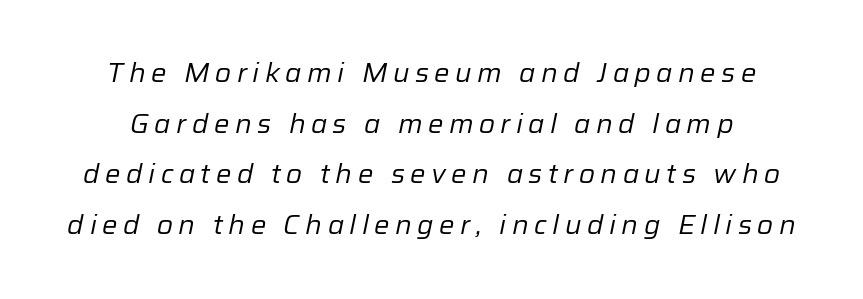
Q: Is the text bold? A: No.
Q: Is the text italic (slanted)? A: Yes, it leans right by about 12 degrees.
Q: Is the text underlined? A: No.
Q: Is the spacing between letters normal or unusually wide? A: Unusually wide.
Q: Is the spacing between lines tight, normal or loose? A: Loose.
